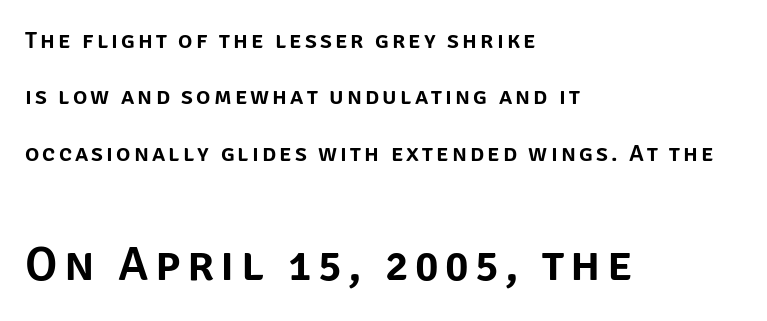
The image shows 49 px sans-serif type, upright; set left-aligned, loose line spacing (2.35x), not underlined; the second (bottom) block is 2.04x larger; low stroke contrast and a large x-height.
